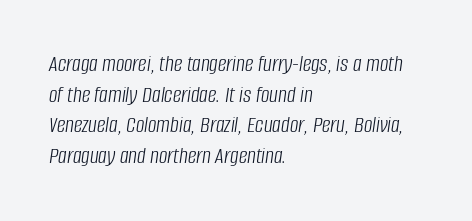
No heavy texture on the line: the type isn't bold. The specimen omits any rule beneath the text block's lines. A typesetter would mark this as italic. The line texture is even and compact thanks to regular tracking. The paragraph shown leans on its left margin. Summary of vertical rhythm: regular, with standard interline spacing.
